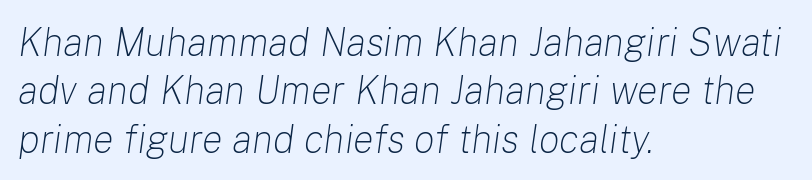
Designer's note — italics engaged. The letters look calm and open, with moderate or lighter stems. Decoration check: the copy has no underline. Line starts are locked; line ends wander. A typesetter would call this proportional, since set widths differ per character.
